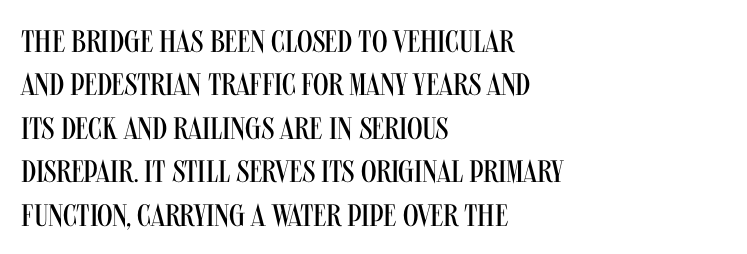
The image shows 31 px regular-weight, condensed sans-serif type, upright; set left-aligned, normal line spacing (1.4x), normal letter spacing, not underlined; medium stroke contrast and a large x-height.
